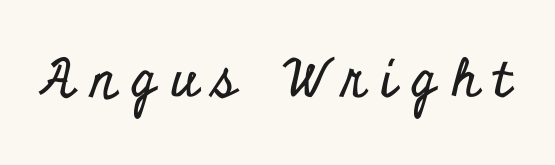
{"serif": "yes", "width": "condensed", "stroke_contrast": "low", "x_height": "small", "monospaced": "no", "underline": "no", "letter_spacing": "wide", "letter_spacing_em": 0.3, "glyph_px": 52}
